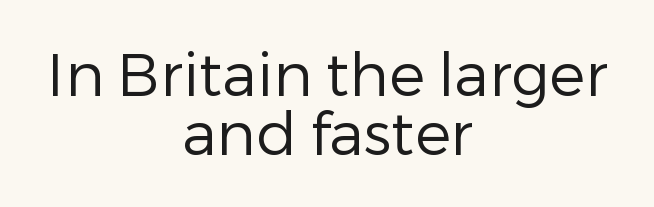
The image shows 60 px regular-weight sans-serif type, upright; set centered, tight line spacing (0.98x), normal letter spacing, not underlined; low stroke contrast and a medium x-height.
